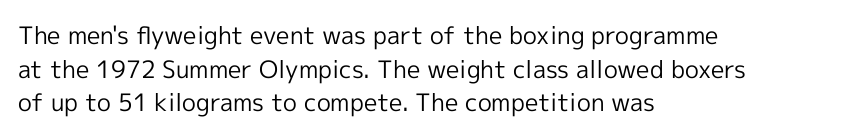
{"italic": "no", "bold": "no", "underline": "no", "align": "left", "line_spacing": "normal", "line_spacing_ratio": 1.4, "letter_spacing": "normal", "letter_spacing_em": 0.0, "glyph_px": 24}
